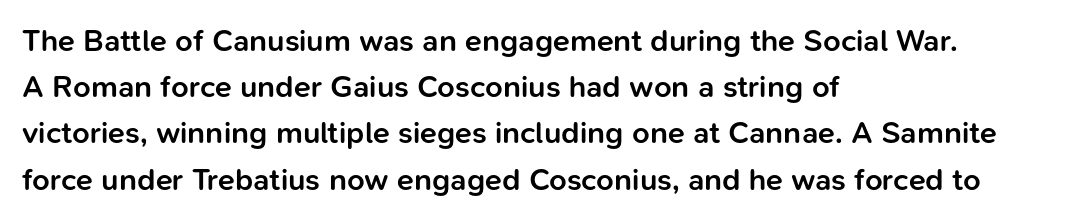
The letters advance in unequal steps, a hallmark of proportional type. Look at the tracking — it's just the regular setting, nothing added. Short and long lines alike share a common starting point at left. Students, this is semibold: more ink than regular, less than bold. The letters carry no serifs — their stems end cleanly without finishing strokes.
